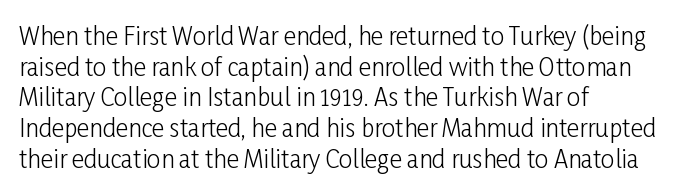
Q: Is the text bold? A: No.
Q: Is the text italic (slanted)? A: No, it is upright.
Q: Is the text underlined? A: No.
Q: How is the paragraph aligned? A: Left-aligned.
Q: Is the spacing between letters normal or unusually wide? A: Normal.
Q: Is the spacing between lines tight, normal or loose? A: Normal.
